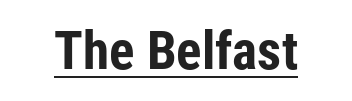
The image shows 53 px bold, condensed sans-serif type, upright; set normal letter spacing, underlined; low stroke contrast and a medium x-height.
